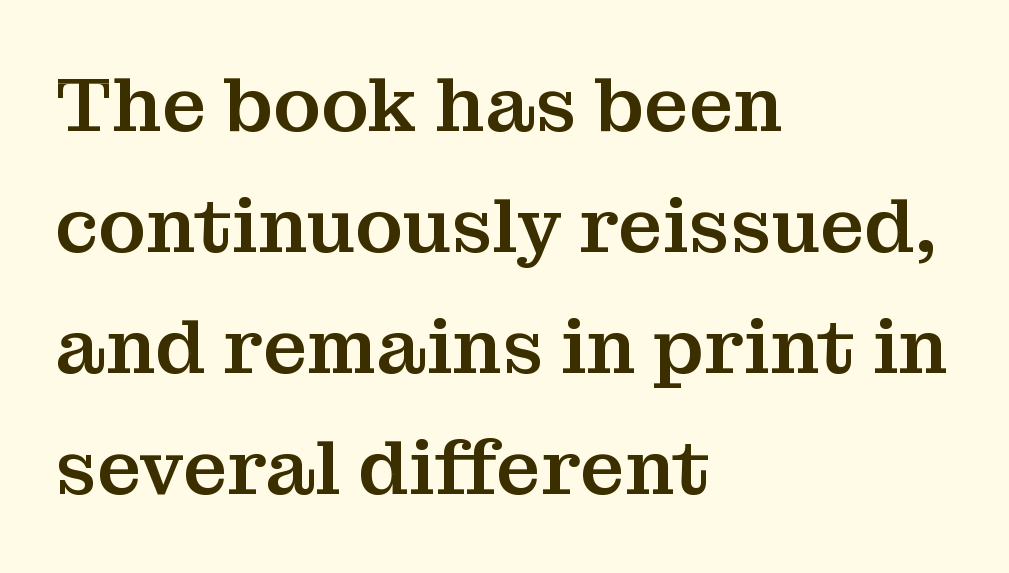
The image shows 77 px serif type, upright; set left-aligned, normal line spacing (1.57x), normal letter spacing, not underlined; medium stroke contrast and a medium x-height.
